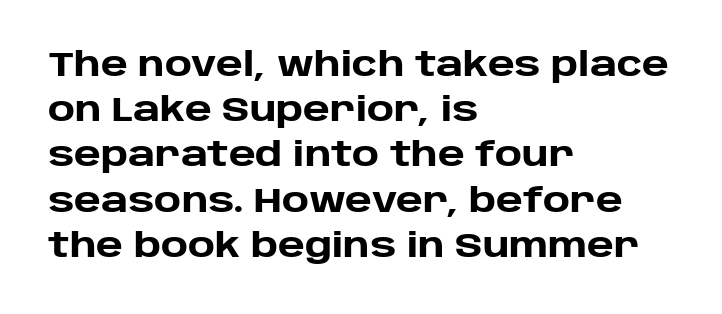
This rendering employs a face without finishing strokes, i.e., a sans-serif. Casual observation: everything's shoved over to the left. When letters stand straight like this, we call the style roman or upright. Is the type bold? Yes — the strokes are clearly thick and heavy. Is this a fixed-width face? No — the glyphs have proportional, varying widths. Clear beneath every line of the passage.
